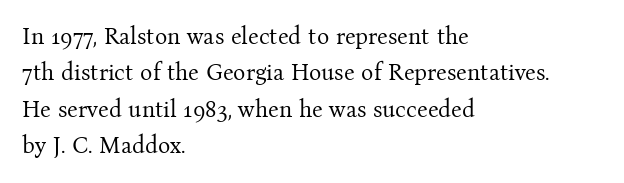
Compared with typical paragraphs, the rows here are spaced about the same. The letterforms sit at book weight or below. Ascenders rise straight up at ninety degrees. The lines are quadded left. Check the space under the baseline: it is left empty. Tracking value appears to be zero — textbook default spacing.
